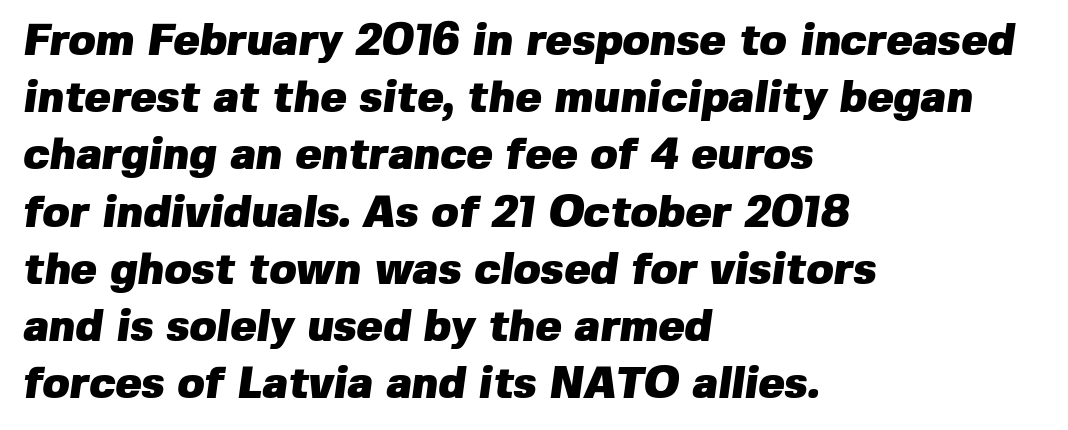
{"serif": "no", "bold": "yes", "weight": "heavy", "width": "normal", "stroke_contrast": "low", "x_height": "medium", "monospaced": "no", "underline": "no", "align": "left", "line_spacing": "normal", "line_spacing_ratio": 1.3, "letter_spacing": "normal", "letter_spacing_em": 0.0, "glyph_px": 44}
